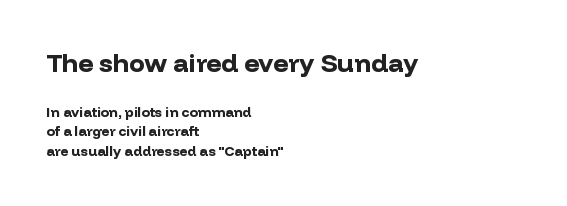
{"italic": "no", "bold": "yes", "underline": "no", "align": "left", "line_spacing": "normal", "line_spacing_ratio": 1.39, "letter_spacing": "normal", "letter_spacing_em": 0.0, "larger_block": "first", "size_ratio": 1.86, "glyph_px": 26}
